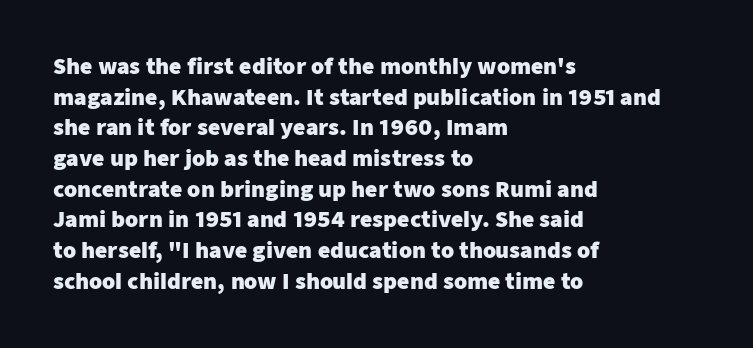
{"italic": "no", "bold": "yes", "underline": "no", "align": "left", "line_spacing": "normal", "line_spacing_ratio": 1.46, "letter_spacing": "normal", "letter_spacing_em": 0.0, "glyph_px": 21}
